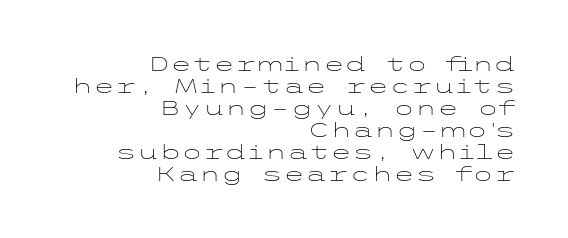
Summary of vertical rhythm: compact, with narrow interline spacing. This is roman type, the default non-slanted kind. The rendering keeps characters at their native spacing. Rule under the text: the space is simply empty. The characters are drawn with everyday or finer stroke widths.
